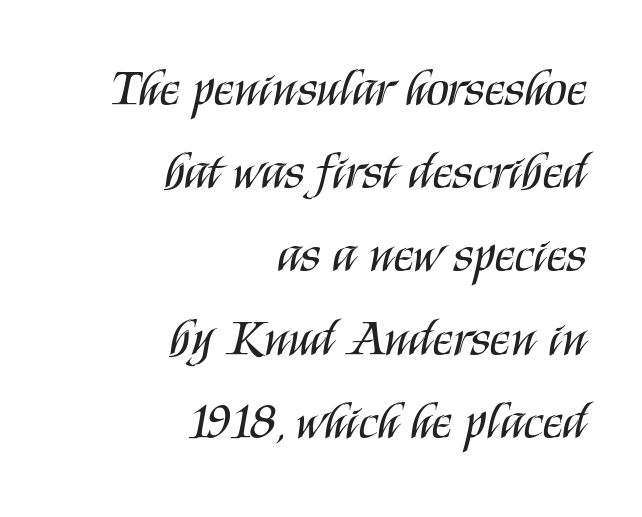
The image shows 52 px regular-weight, condensed sans-serif type; set right-aligned, normal line spacing (1.6x), normal letter spacing, not underlined; medium stroke contrast and a large x-height.
